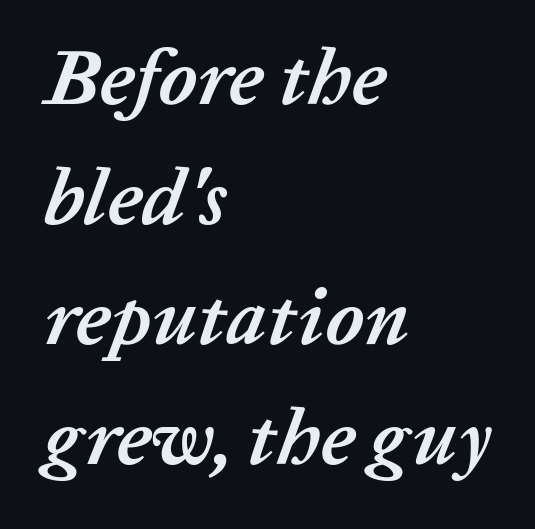
Q: Is the text bold? A: Yes.
Q: Is the text italic (slanted)? A: Yes, it leans right by about 20 degrees.
Q: Is the text underlined? A: No.
Q: How is the paragraph aligned? A: Left-aligned.
Q: Is the spacing between letters normal or unusually wide? A: Normal.
Q: Is the spacing between lines tight, normal or loose? A: Normal.
Q: Width (condensed, normal, or wide)? A: Normal.
Q: Stroke contrast? A: Low.
Q: x-height? A: Medium.
Q: Monospaced? A: No.
